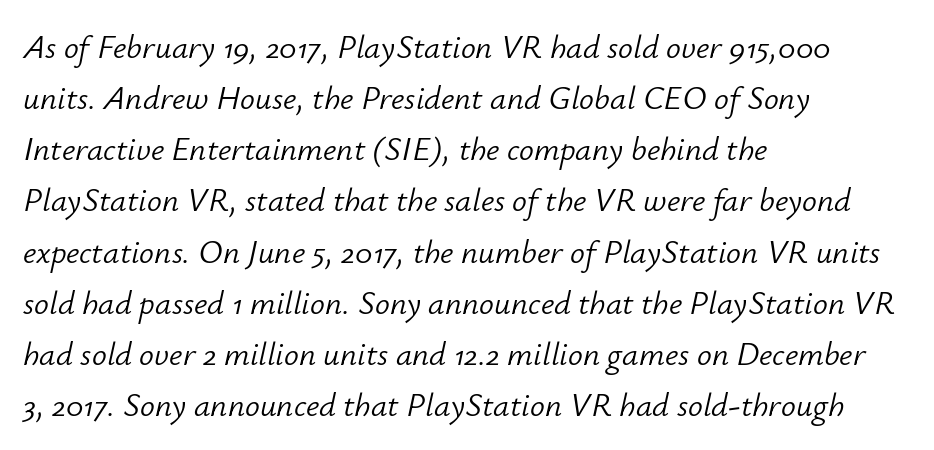
The image shows 33 px light type, italic (leaning right); set left-aligned, normal line spacing (1.55x), normal letter spacing, not underlined; low stroke contrast and a small x-height.
